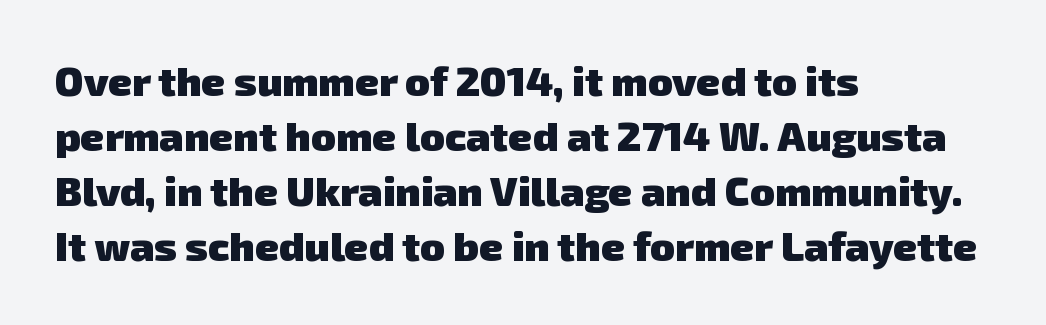
{"serif": "no", "bold": "yes", "weight": "heavy", "width": "normal", "stroke_contrast": "low", "x_height": "medium", "monospaced": "no", "underline": "no", "align": "left", "line_spacing": "normal", "line_spacing_ratio": 1.34, "letter_spacing": "normal", "letter_spacing_em": 0.0, "glyph_px": 41}
